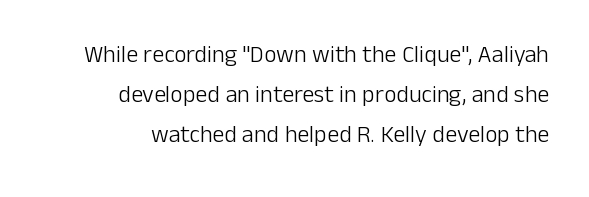
Q: Is the text bold? A: No.
Q: Is the text italic (slanted)? A: No, it is upright.
Q: Is the text underlined? A: No.
Q: How is the paragraph aligned? A: Right-aligned.
Q: Is the spacing between letters normal or unusually wide? A: Normal.
Q: Is the spacing between lines tight, normal or loose? A: Normal.
